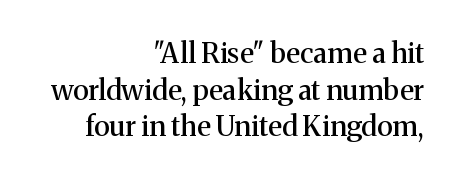
The rag falls on the left side of this text block. The gap between lines stays unmarked. How are the letters spaced? Ordinarily, with no added tracking. These lines are rendered in a variable-pitch font. Students, observe: this is what conventionally led text looks like.
